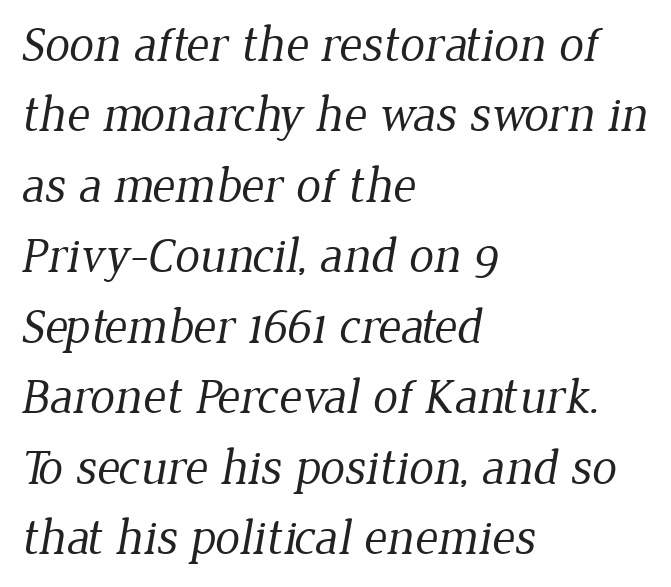
The image shows 50 px regular-weight serif type; set left-aligned, normal line spacing (1.41x), normal letter spacing, not underlined; low stroke contrast and a medium x-height.
